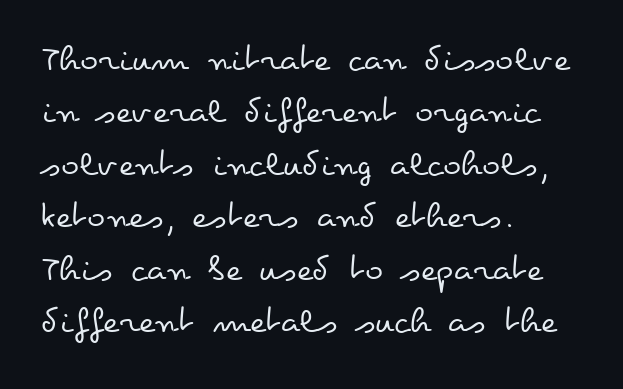
The image shows 38 px regular-weight, wide type, upright; set left-aligned, normal line spacing (1.38x), normal letter spacing, not underlined; low stroke contrast and a small x-height.
